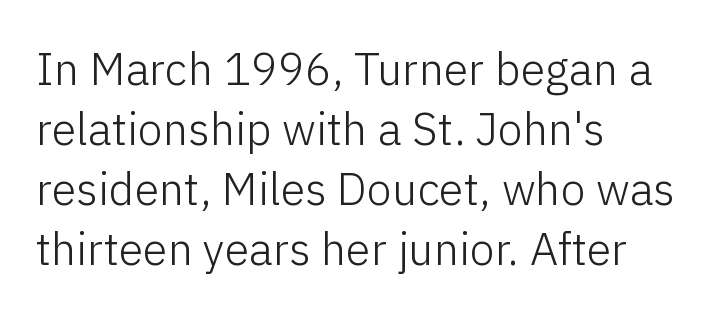
This sample uses a sans-serif face. These lines stack with their left ends in a neat column. This rendering leaves character spacing at its baseline value. The face used here is proportionally spaced, like ordinary book or web type. Underlining? Definitely not there. Evenly set lines give the paragraph a standard silhouette.
